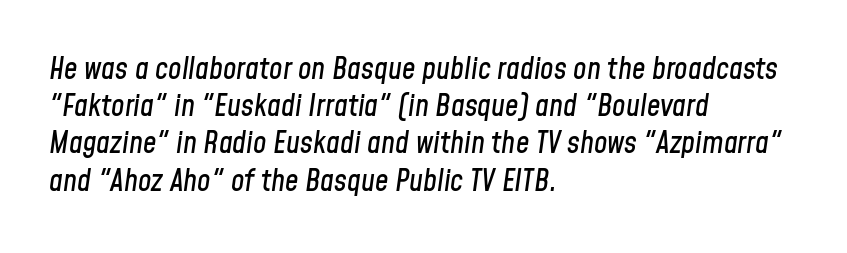
The image shows 30 px condensed type, italic (leaning right); set left-aligned, line spacing 1.24x, normal letter spacing, not underlined; low stroke contrast and a medium x-height.
